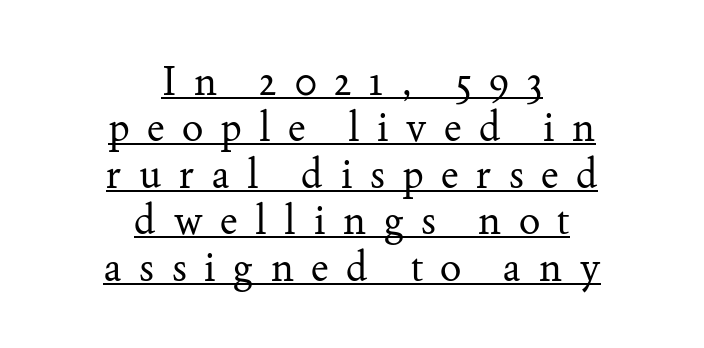
The image shows 40 px regular-weight serif type, upright; set centered, line spacing 1.16x, unusually wide letter spacing (+0.44 em), underlined; medium stroke contrast and a small x-height.
